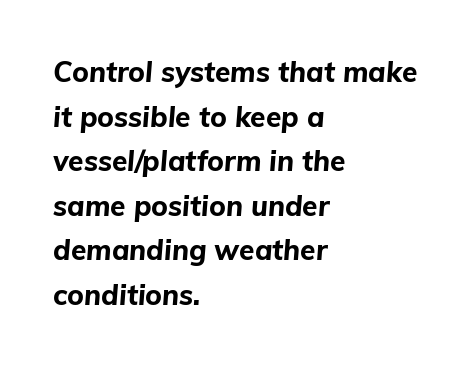
The face used here has the dense, thick strokes of a bold. The vertical gap from one line to the next is medium. Does the copy run flush right? No — it runs flush left. A clean baseline with only descenders dipping below it. The letters sit at their default tracking, neither squeezed nor spread.
